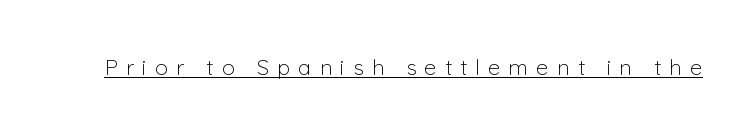
The image shows 22 px text type, upright; set unusually wide letter spacing (+0.37 em), underlined.
